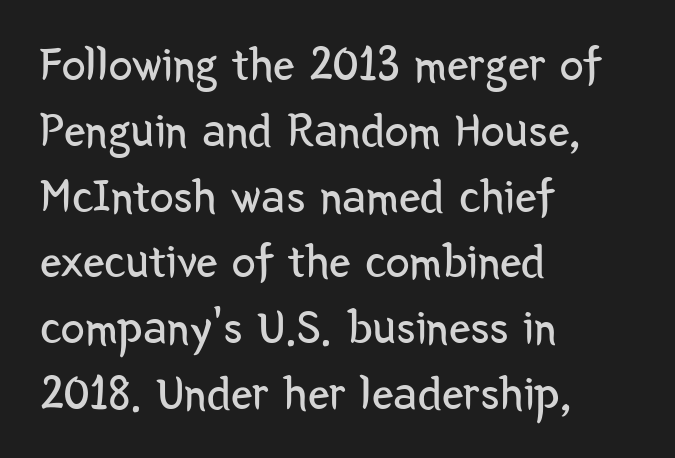
{"serif": "no", "italic": "no", "bold": "no", "weight": "regular", "width": "condensed", "stroke_contrast": "low", "x_height": "medium", "monospaced": "no", "underline": "no", "align": "left", "line_spacing": "normal", "line_spacing_ratio": 1.37, "letter_spacing": "normal", "letter_spacing_em": 0.0, "glyph_px": 48}
